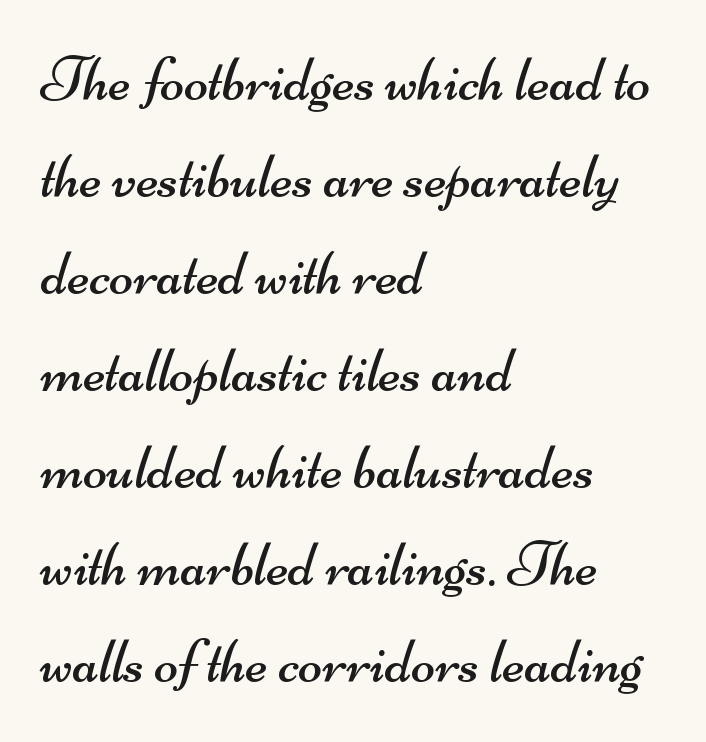
The image shows 63 px regular-weight, wide sans-serif type; set left-aligned, normal line spacing (1.54x), normal letter spacing, not underlined; medium stroke contrast and a small x-height.
